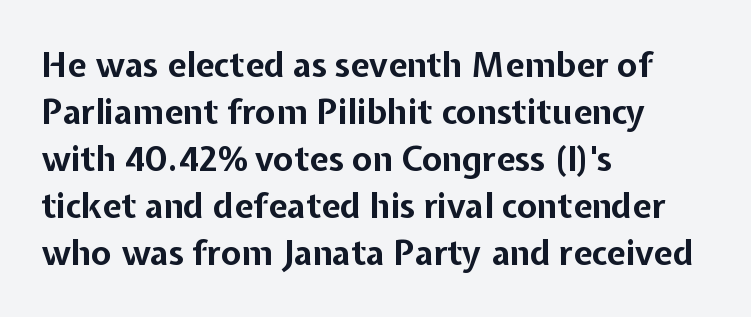
The image shows 34 px bold sans-serif type, upright; set left-aligned, normal line spacing (1.38x), normal letter spacing, not underlined; low stroke contrast and a medium x-height.
